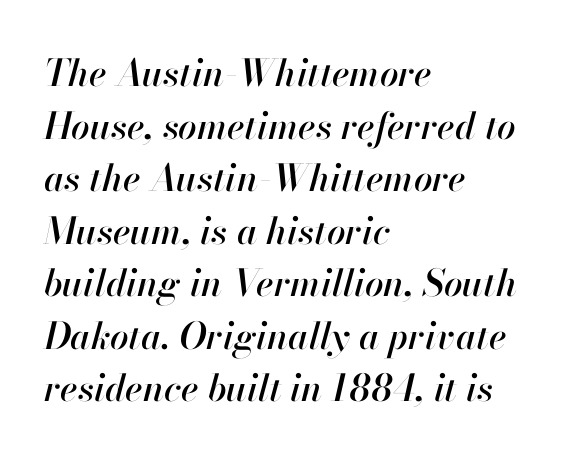
Compared with typical paragraphs, the rows here are spaced about the same. These lines stack with their left ends in a neat column. Character widths vary here, with narrow letters taking less room than wide ones. It's the slanting kind of type. Underlining? Definitely not there.
